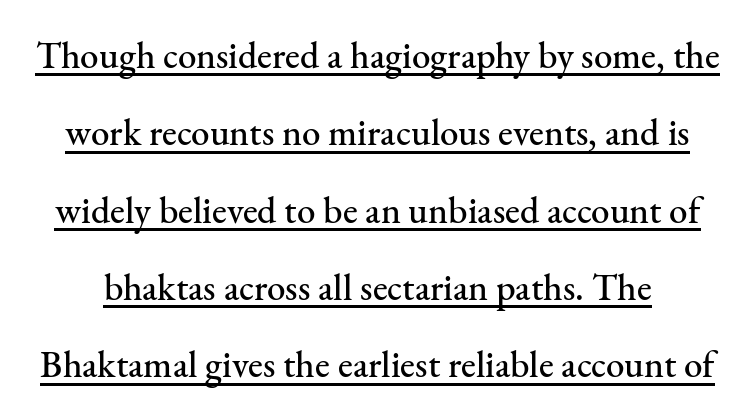
The image shows 37 px serif type, upright; set loose line spacing (2.09x), normal letter spacing, underlined; medium stroke contrast and a small x-height.
